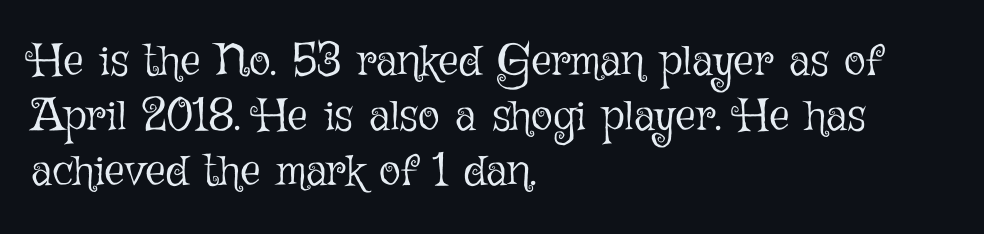
The image shows 45 px light type, upright; set left-aligned, line spacing 1.22x, normal letter spacing, not underlined; low stroke contrast and a medium x-height.
